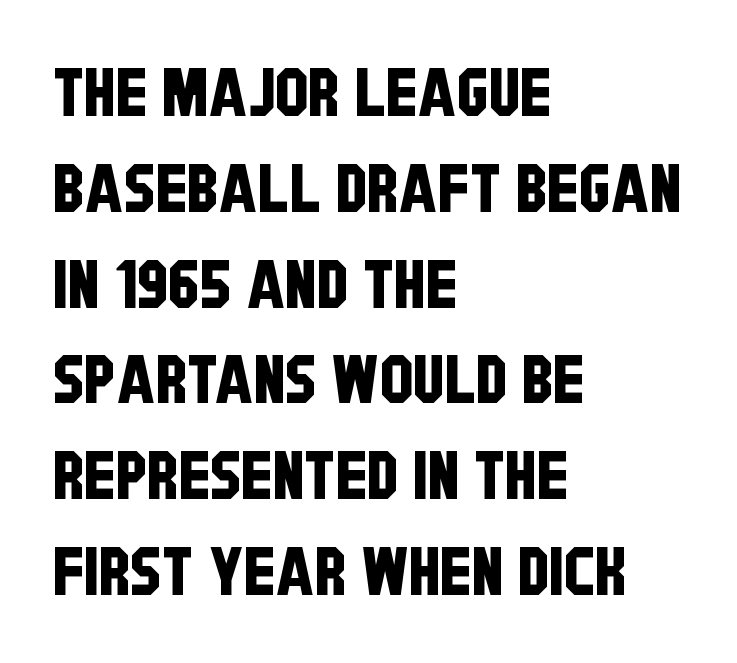
The image shows 67 px condensed sans-serif type; set left-aligned, normal line spacing (1.43x), normal letter spacing, not underlined; low stroke contrast and a large x-height.
